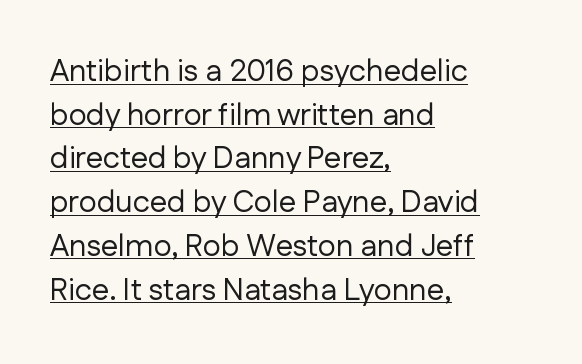
The image shows 31 px regular-weight sans-serif type, upright; set left-aligned, normal line spacing (1.41x), normal letter spacing, underlined; low stroke contrast and a medium x-height.
